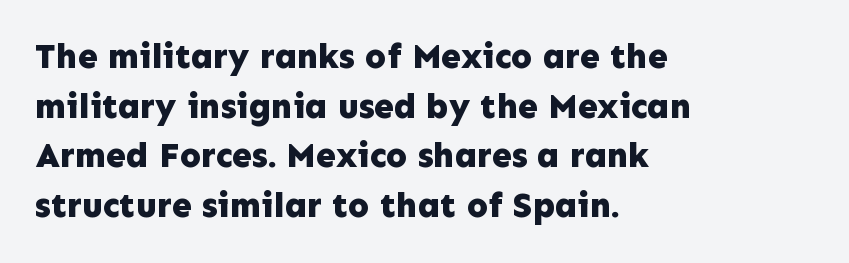
Q: Is the text bold? A: Yes.
Q: Is the text italic (slanted)? A: No, it is upright.
Q: Is the typeface a serif or a sans-serif typeface? A: Sans-serif.
Q: Is the text underlined? A: No.
Q: How is the paragraph aligned? A: Left-aligned.
Q: Is the spacing between letters normal or unusually wide? A: Normal.
Q: Is the spacing between lines tight, normal or loose? A: Normal.
Q: Width (condensed, normal, or wide)? A: Normal.
Q: Stroke contrast? A: Low.
Q: x-height? A: Medium.
Q: Monospaced? A: No.
